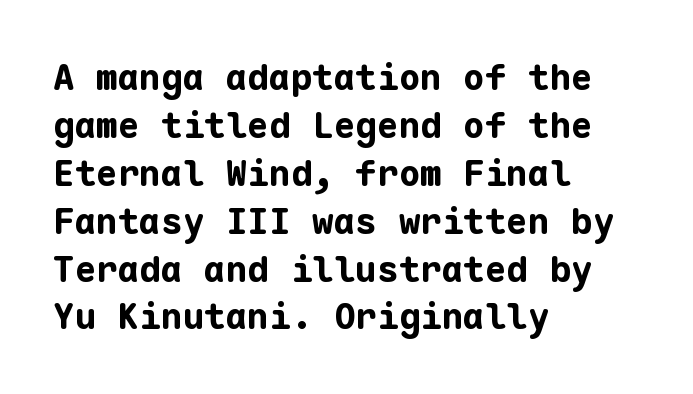
Is this a fixed-width face? Yes — each glyph sits in an identical cell. Are there feet on the stems? There aren't — it's a sans. The zone under the glyphs is completely vacant. Weight check: bold — yes, fully. Posture: straight, roman, zero tilt. Vertically, the passage feels balanced, rows spaced as you'd expect.
